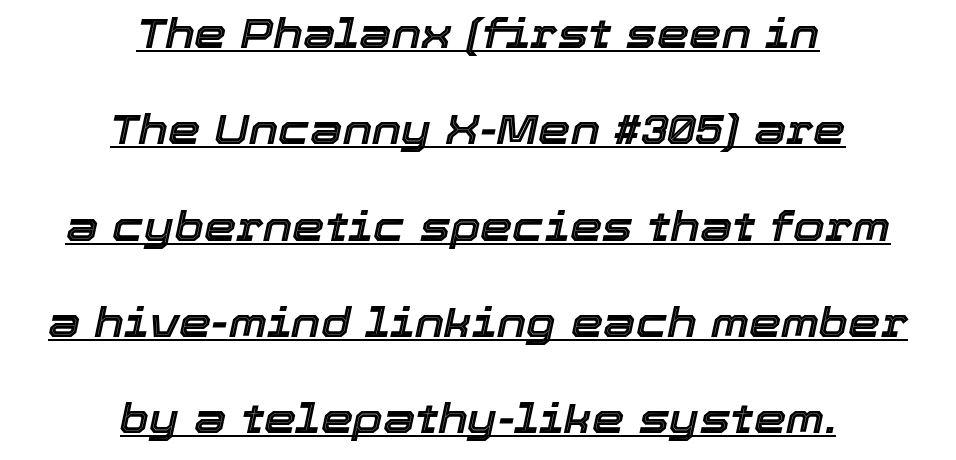
Q: Is the text italic (slanted)? A: Yes, it leans right by about 12 degrees.
Q: Is the text underlined? A: Yes.
Q: How is the paragraph aligned? A: Centered.
Q: Is the spacing between letters normal or unusually wide? A: Normal.
Q: Is the spacing between lines tight, normal or loose? A: Loose.
Q: Width (condensed, normal, or wide)? A: Normal.
Q: x-height? A: Medium.
Q: Monospaced? A: No.
